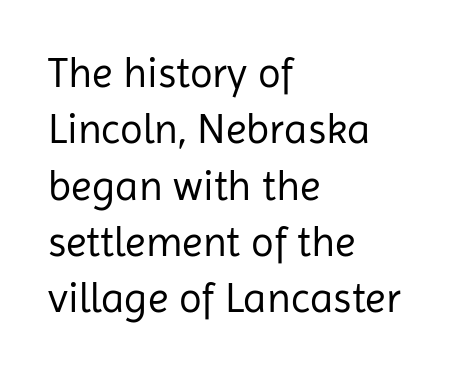
Q: Is the text bold? A: No.
Q: Is the text italic (slanted)? A: No, it is upright.
Q: Is the typeface a serif or a sans-serif typeface? A: Sans-serif.
Q: Is the text underlined? A: No.
Q: How is the paragraph aligned? A: Left-aligned.
Q: Is the spacing between letters normal or unusually wide? A: Normal.
Q: Is the spacing between lines tight, normal or loose? A: Normal.
Q: Width (condensed, normal, or wide)? A: Normal.
Q: Stroke contrast? A: Low.
Q: x-height? A: Medium.
Q: Monospaced? A: No.
